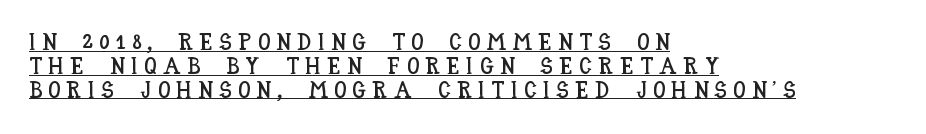
There is plenty of visible air inserted between adjacent glyphs. Is there an underline? Yes — a line sits under the letters. The designer dialed line spacing down below the default. Horizontally, the lines are justified to the leading edge only.
